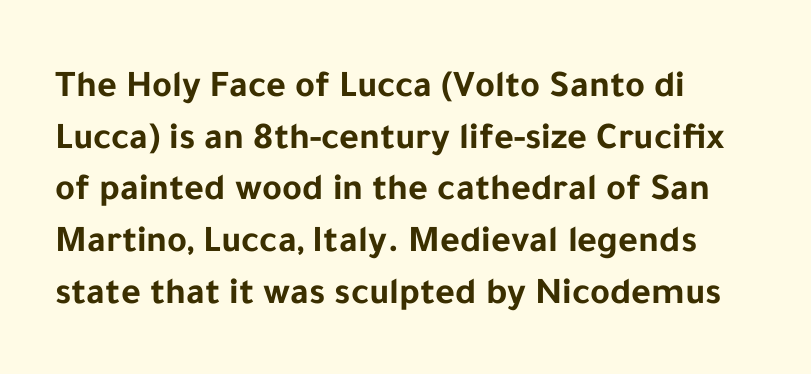
The gap between lines stays unmarked. The type is set solid horizontally, with unmodified tracking. Note: no serifs on the glyphs. Set as a true bold cut, around the 700 mark. A normal amount of white space separates one row of letters from the next.
